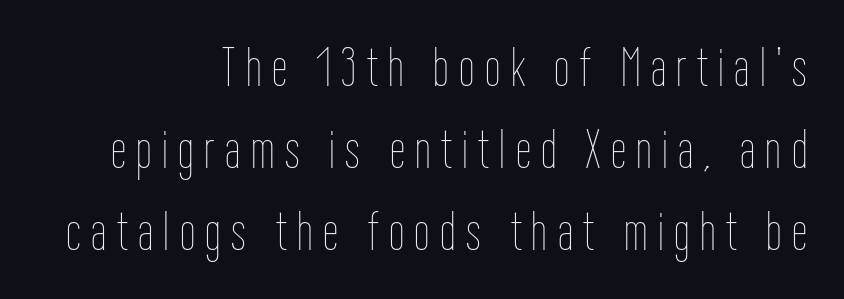
No letter is thick-stroked: the sample isn't bold. Note the varied advance widths — an 'i' is clearly narrower than an 'm'. The string is rendered with underlining switched off. If you drew a line through each stem, it would be perfectly vertical. The rows are spaced the way most documents space them. A flush-right, rag-left setting is used for this passage.
